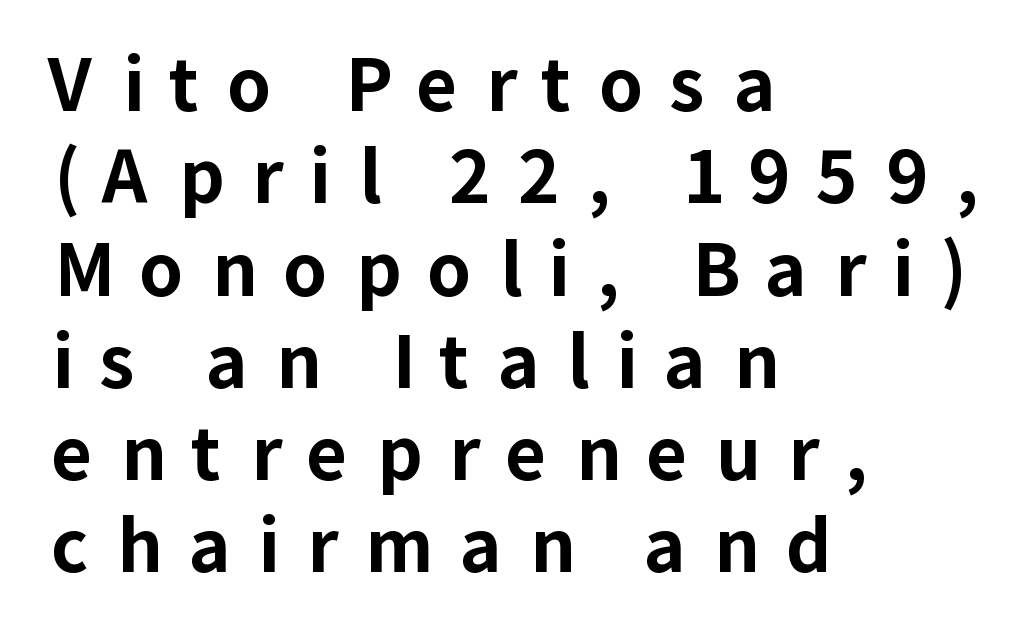
{"serif": "no", "italic": "no", "bold": "yes", "weight": "bold", "width": "normal", "stroke_contrast": "low", "x_height": "medium", "monospaced": "no", "underline": "no", "align": "left", "line_spacing": "normal", "line_spacing_ratio": 1.3, "letter_spacing": "wide", "letter_spacing_em": 0.38, "glyph_px": 71}
